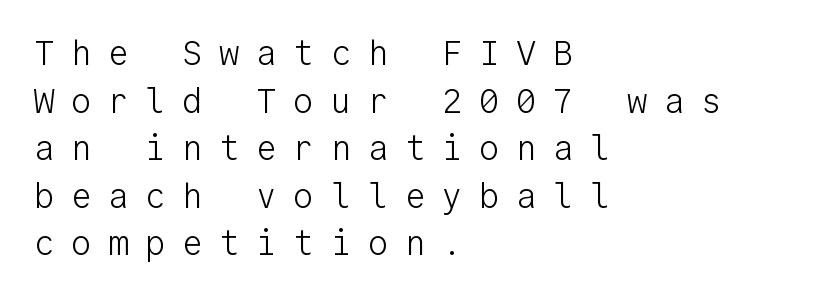
{"serif": "no", "italic": "no", "bold": "no", "weight": "light", "width": "normal", "stroke_contrast": "low", "x_height": "medium", "monospaced": "yes", "underline": "no", "align": "left", "line_spacing": "normal", "line_spacing_ratio": 1.4, "letter_spacing": "wide", "letter_spacing_em": 0.49, "glyph_px": 34}
